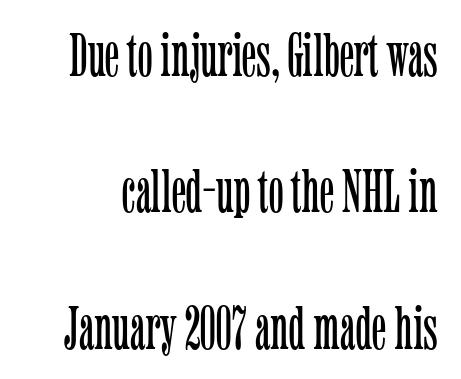
The image shows 62 px light, condensed serif type, upright; set loose line spacing (2.2x), normal letter spacing, not underlined; low stroke contrast and a medium x-height.
